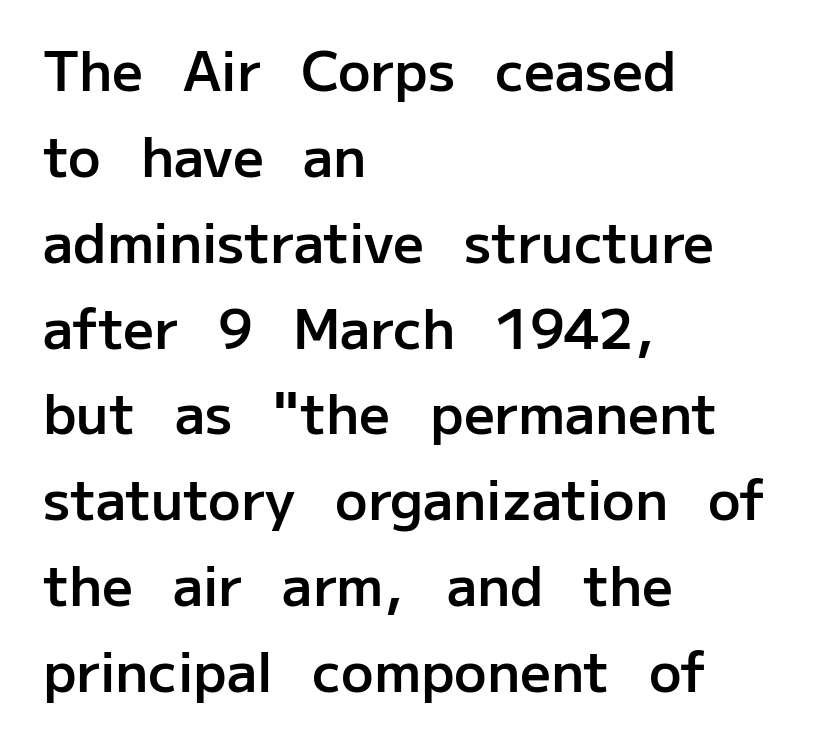
{"serif": "no", "italic": "no", "bold": "semi", "weight": "semibold", "width": "normal", "stroke_contrast": "low", "x_height": "medium", "monospaced": "no", "underline": "no", "align": "left", "line_spacing": "normal", "line_spacing_ratio": 1.59, "letter_spacing": "normal", "letter_spacing_em": 0.0, "glyph_px": 54}
